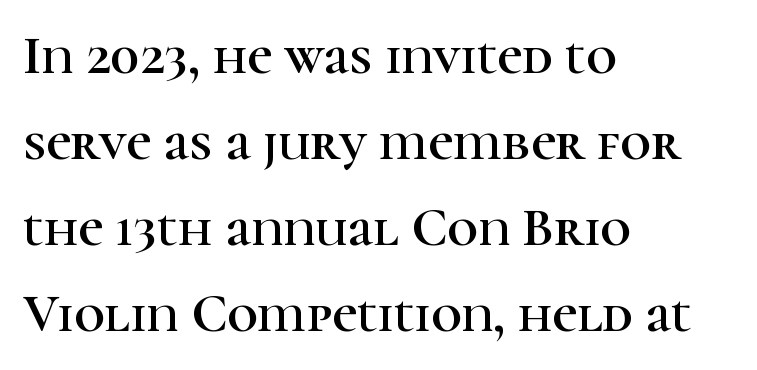
The image shows 54 px serif type, upright; set left-aligned, normal line spacing (1.59x), normal letter spacing, not underlined; high stroke contrast and a medium x-height.
